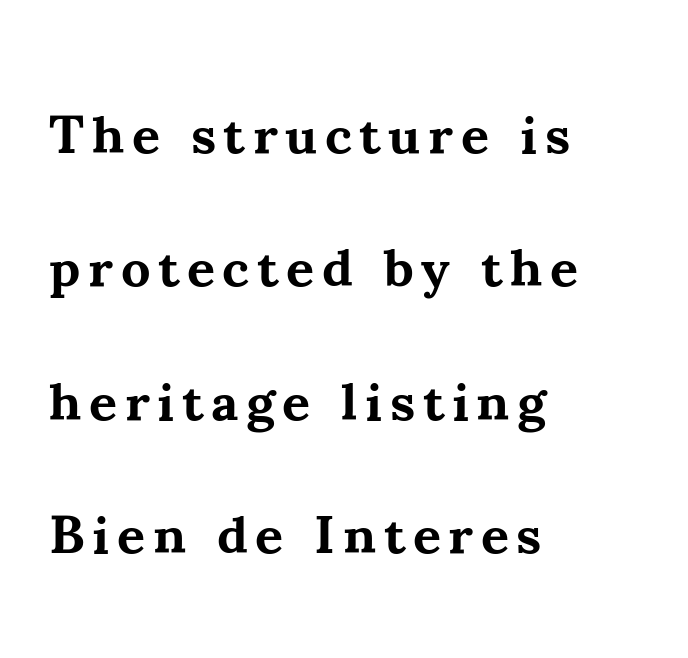
Q: Is the text bold? A: Yes.
Q: Is the text italic (slanted)? A: No, it is upright.
Q: Is the typeface a serif or a sans-serif typeface? A: Serif.
Q: Is the text underlined? A: No.
Q: How is the paragraph aligned? A: Left-aligned.
Q: Is the spacing between lines tight, normal or loose? A: Loose.
Q: Width (condensed, normal, or wide)? A: Normal.
Q: Stroke contrast? A: Medium.
Q: x-height? A: Small.
Q: Monospaced? A: No.
